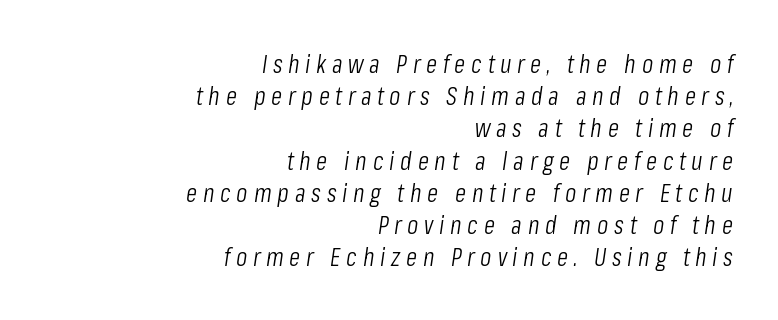
{"italic": "yes", "lean": "right", "slant_degrees": 8, "bold": "no", "underline": "no", "align": "right", "line_spacing_ratio": 1.24, "letter_spacing": "wide", "letter_spacing_em": 0.22, "glyph_px": 26}
